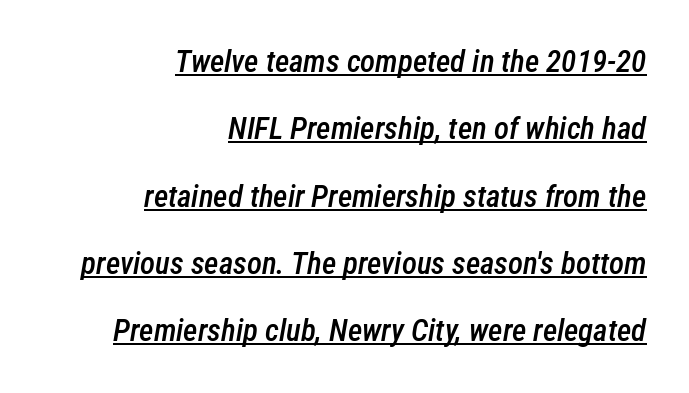
{"italic": "yes", "lean": "right", "slant_degrees": 12, "bold": "semi", "weight": "semibold", "width": "condensed", "stroke_contrast": "low", "x_height": "medium", "monospaced": "no", "underline": "yes", "align": "right", "line_spacing": "loose", "line_spacing_ratio": 2.17, "letter_spacing": "normal", "letter_spacing_em": 0.0, "glyph_px": 31}
